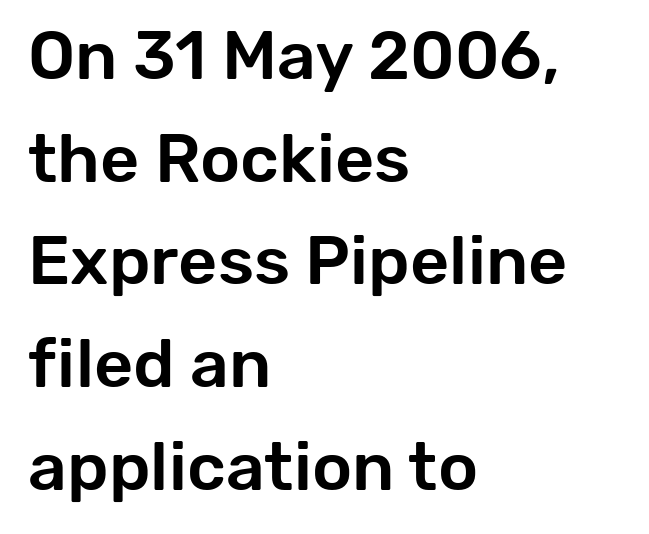
Horizontal alignment here is leftward, the default for most running prose. The typography opts for an upright posture over an oblique one. Glyph-to-glyph distance matches everyday printed text. Looks like regular typesetting: each glyph gets only the width it needs. The glyphs in this specimen are sans serif.
